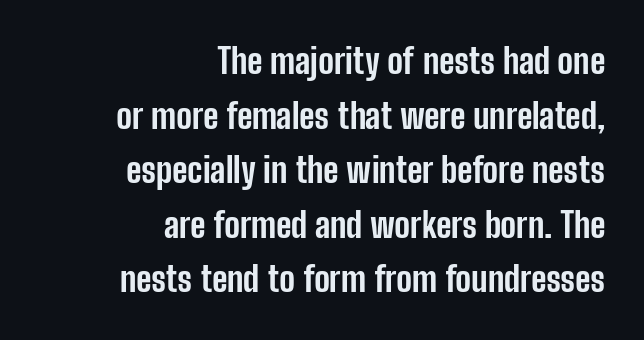
Visually the block forms a straight wall on the right and a jagged coastline on the left. The space between consecutive lines is moderate. A clean baseline with only descenders dipping below it. Looks like regular typesetting: each glyph gets only the width it needs. Every character sits straight up, as roman type does.
